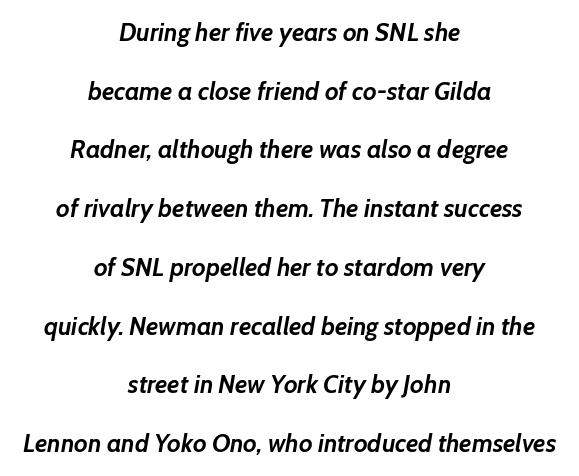
Typesetter's note: full bold, strokes at maximum text heaviness. Characters follow at the spacing the type designer built in. Does the copy run flush right? No — it is centered line by line. The passage shown is not underscored anywhere. Characters are canted at an angle relative to the baseline's perpendicular.
